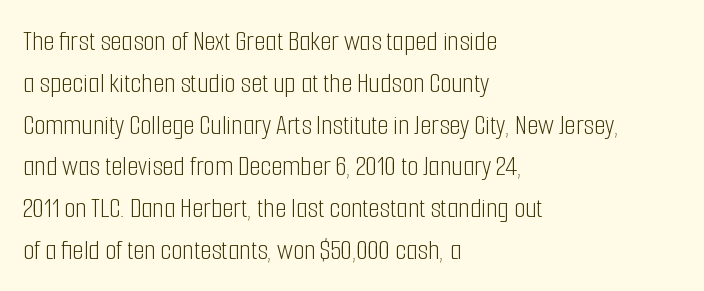
A typesetter would mark this as roman, not italic. The characters display no serif detailing; their extremities are plain. Is this a fixed-width face? No — the glyphs have proportional, varying widths. Line spacing here is normal. Leftover space on each line is placed entirely after the last word. Descenders hang freely into open space.
